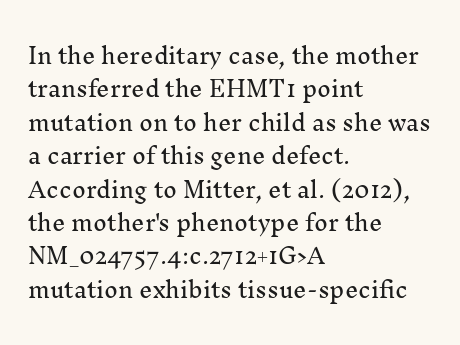
The image shows 21 px text type, upright; set left-aligned, normal line spacing (1.59x), normal letter spacing, not underlined.
